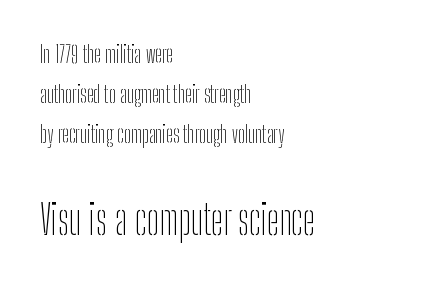
{"serif": "no", "italic": "no", "bold": "no", "weight": "thin", "width": "condensed", "stroke_contrast": "low", "x_height": "medium", "monospaced": "no", "underline": "no", "align": "left", "line_spacing_ratio": 1.75, "letter_spacing": "normal", "letter_spacing_em": 0.0, "larger_block": "second", "size_ratio": 1.78, "glyph_px": 41}
